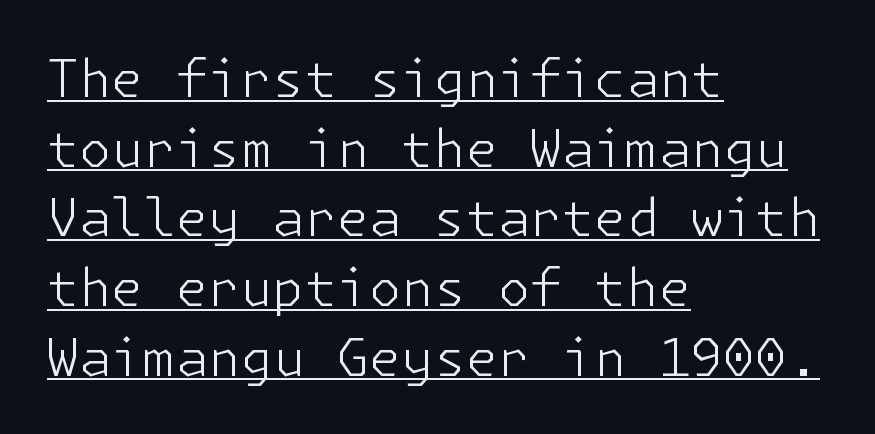
The lettering stays uniformly vertical, giving the passage a roman look. What kind of face is this? One without serifs — a sans. Nobody touched the tracking dial on this one. The ragged edge is on the right, which tells us the setting is flush left.
